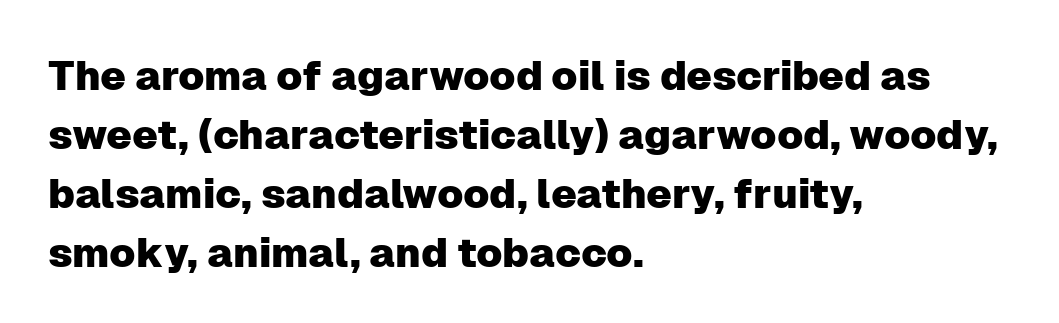
{"serif": "no", "italic": "no", "width": "normal", "stroke_contrast": "low", "x_height": "medium", "monospaced": "no", "underline": "no", "align": "left", "line_spacing": "normal", "line_spacing_ratio": 1.44, "letter_spacing": "normal", "letter_spacing_em": 0.0, "glyph_px": 41}
